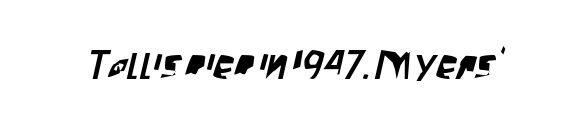
Students, note that the glyphs here touch the page at normal intervals. The letters advance in unequal steps, a hallmark of proportional type. Note: no serifs on the glyphs. The specimen omits any rule beneath the text block's lines.
